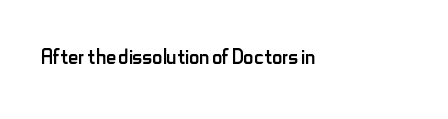
The image shows 28 px regular-weight, condensed sans-serif type, upright; set normal letter spacing, not underlined; low stroke contrast and a small x-height.
